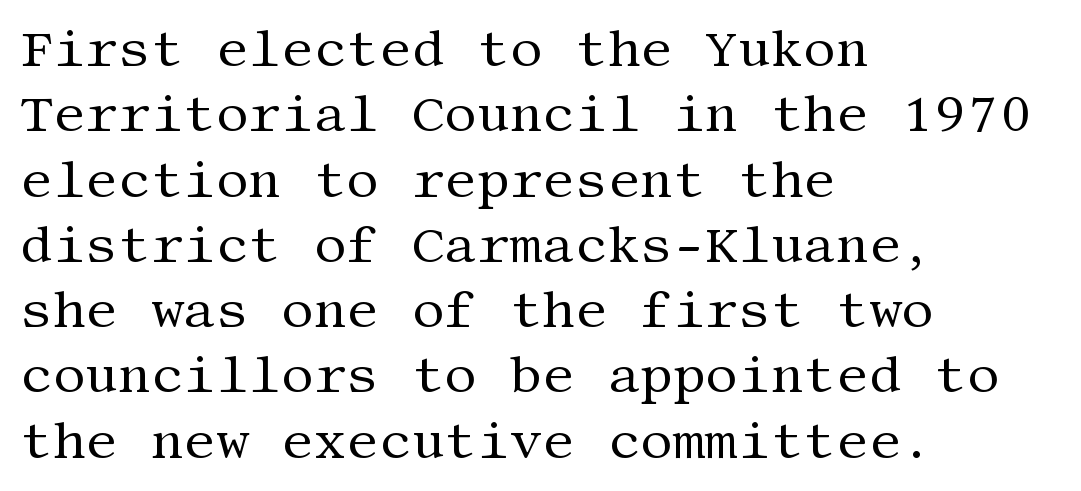
Caption: multi-line text, flush left, ragged right. The string is rendered with underlining switched off. Characters remain perfectly vertical along every line. Compared with a typical body face, this is equally light or lighter still. This block has exactly the height ordinary leading produces. Default kerning and tracking; the words read as compact shapes.
